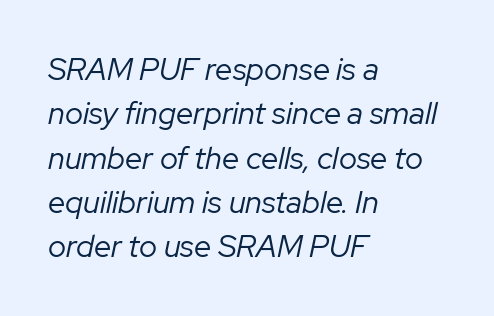
The image shows 31 px regular-weight type, italic (leaning right); set left-aligned, normal line spacing (1.43x), normal letter spacing, not underlined; low stroke contrast and a medium x-height.
